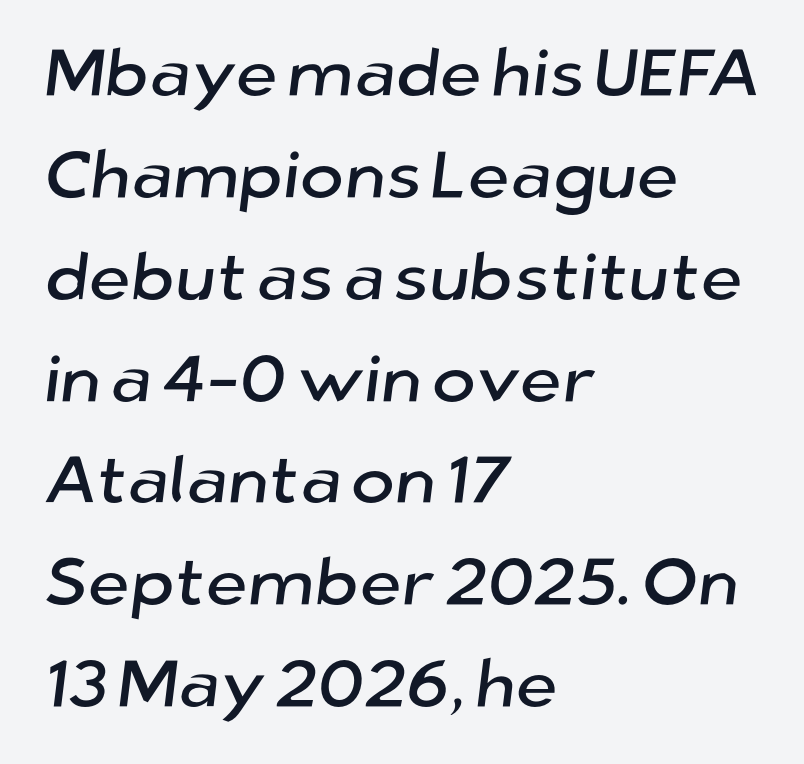
Q: Is the typeface a serif or a sans-serif typeface? A: Sans-serif.
Q: Is the text underlined? A: No.
Q: How is the paragraph aligned? A: Left-aligned.
Q: Is the spacing between letters normal or unusually wide? A: Normal.
Q: Is the spacing between lines tight, normal or loose? A: Normal.
Q: Width (condensed, normal, or wide)? A: Normal.
Q: Stroke contrast? A: Low.
Q: x-height? A: Medium.
Q: Monospaced? A: No.
